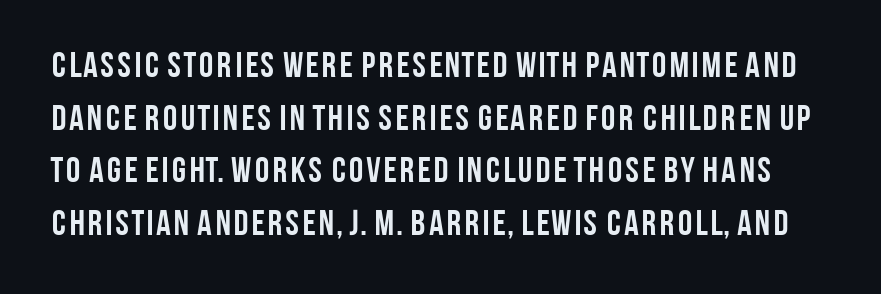
The image shows 36 px semibold, condensed sans-serif type, upright; set normal line spacing (1.46x), normal letter spacing, not underlined; low stroke contrast and a large x-height.
